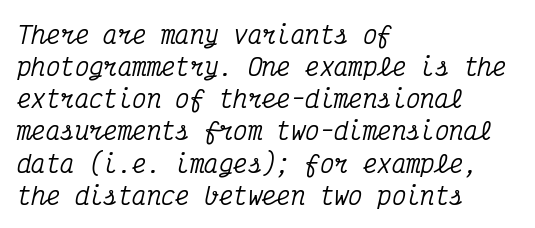
Q: Is the text italic (slanted)? A: Yes, it leans right by about 12 degrees.
Q: Is the text underlined? A: No.
Q: How is the paragraph aligned? A: Left-aligned.
Q: Is the spacing between letters normal or unusually wide? A: Normal.
Q: Is the spacing between lines tight, normal or loose? A: Normal.
